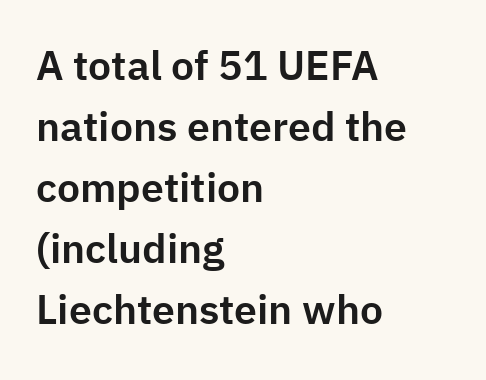
The image shows 41 px sans-serif type, upright; set left-aligned, normal line spacing (1.49x), normal letter spacing, not underlined; low stroke contrast and a medium x-height.
